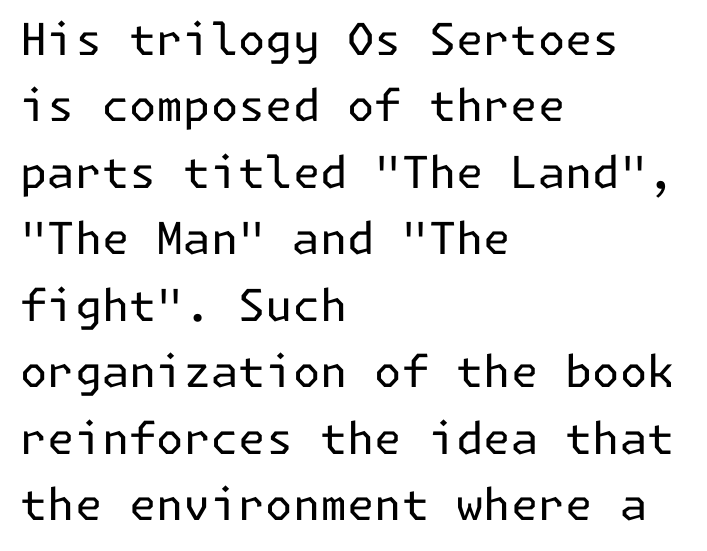
The image shows 44 px regular-weight sans-serif type, upright; set left-aligned, normal line spacing (1.51x), normal letter spacing, not underlined; low stroke contrast and a medium x-height.
